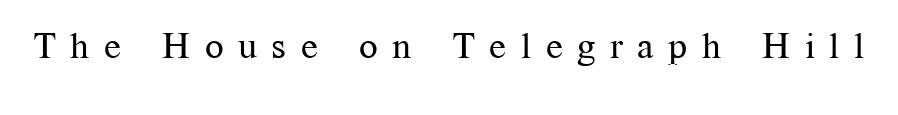
Q: Is the text bold? A: No.
Q: Is the text italic (slanted)? A: No, it is upright.
Q: Is the typeface a serif or a sans-serif typeface? A: Serif.
Q: Is the text underlined? A: No.
Q: Is the spacing between letters normal or unusually wide? A: Unusually wide.
Q: Width (condensed, normal, or wide)? A: Normal.
Q: Stroke contrast? A: Medium.
Q: x-height? A: Medium.
Q: Monospaced? A: No.
